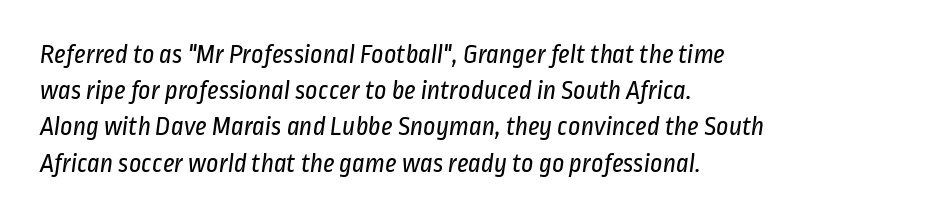
Leading: standard. Standard letterfit; no display-style spreading of the glyphs. The strokes are not fattened; the text isn't bold. All the whitespace from short lines collects on the right. Glance below the letters and you will spot only blank space.
